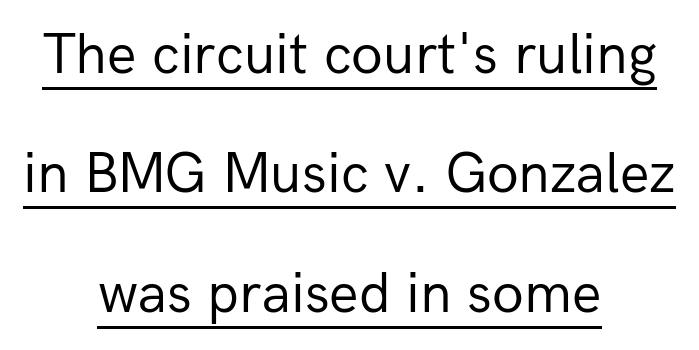
{"serif": "no", "italic": "no", "bold": "no", "weight": "regular", "width": "normal", "stroke_contrast": "low", "x_height": "medium", "monospaced": "no", "underline": "yes", "align": "center", "line_spacing": "loose", "line_spacing_ratio": 2.06, "letter_spacing": "normal", "letter_spacing_em": 0.0, "glyph_px": 58}
